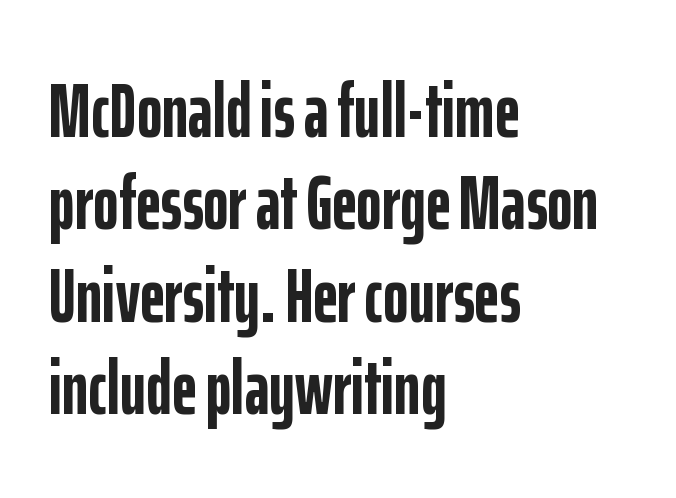
Is the type bold? Yes — the strokes are clearly thick and heavy. Every stem runs plumb, perpendicular to the baseline. Nope, no serifs anywhere on these letters. No word sits above an underline. Caption: standard tracking, unaltered.
